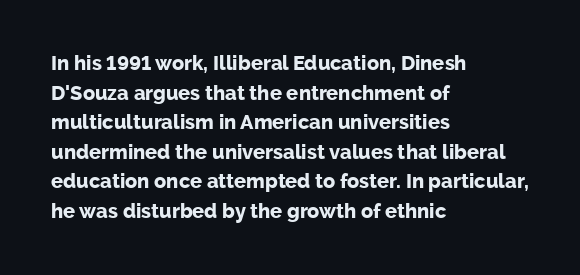
Q: Is the text bold? A: Yes.
Q: Is the text italic (slanted)? A: No, it is upright.
Q: Is the text underlined? A: No.
Q: How is the paragraph aligned? A: Left-aligned.
Q: Is the spacing between letters normal or unusually wide? A: Normal.
Q: Is the spacing between lines tight, normal or loose? A: Normal.
